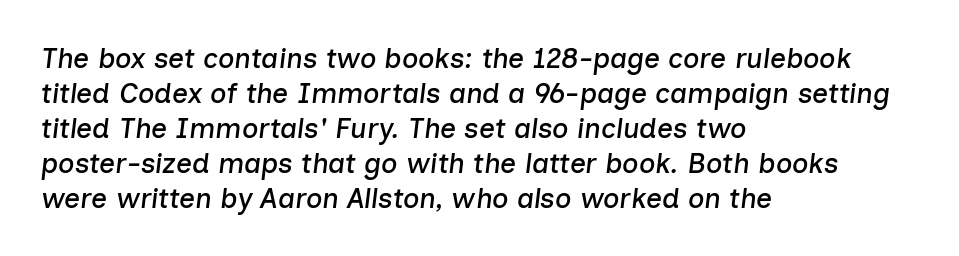
The image shows 28 px text type, italic (leaning right); set left-aligned, normal line spacing (1.25x), normal letter spacing, not underlined; low stroke contrast and a medium x-height.
